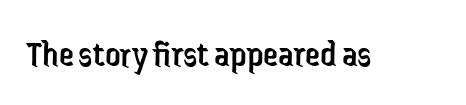
The image shows 38 px regular-weight, condensed sans-serif type, upright; set normal letter spacing, not underlined; low stroke contrast and a medium x-height.
